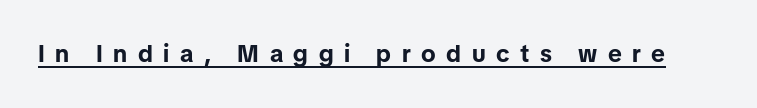
Q: Is the text bold? A: Yes.
Q: Is the text italic (slanted)? A: No, it is upright.
Q: Is the text underlined? A: Yes.
Q: Is the spacing between letters normal or unusually wide? A: Unusually wide.
